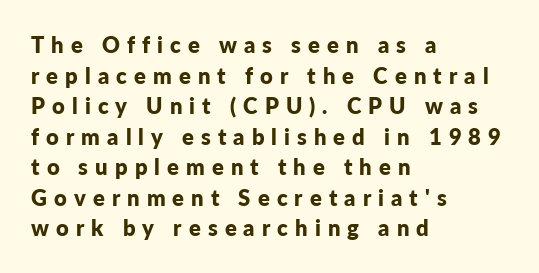
When letters stand straight like this, we call the style roman or upright. How heavy is the stroke? Heavy — this is a bold. Horizontal bands of white between lines are of average thickness. The paragraph shown leans on its left margin.
